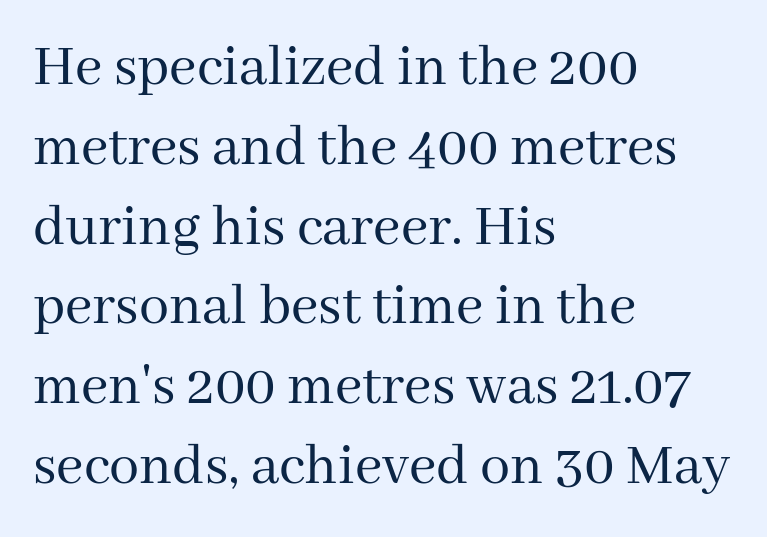
Interline gaps are of average width in this sample. Bold? No — there's no thickening of the strokes. These lines are set flush left with a ragged right edge. Ordinary non-slanted type is in use. Character widths vary here, with narrow letters taking less room than wide ones.
